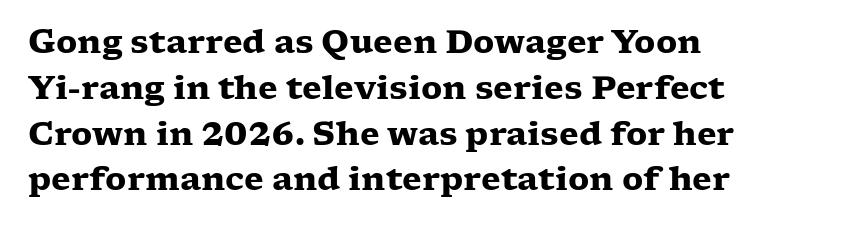
Reading down the column, the eye jumps a familiar distance to each next line. Proportional: the letters do not fall into vertical columns. Italic? Not at all — the glyphs are vertical. Descenders are the only things crossing below the line.
